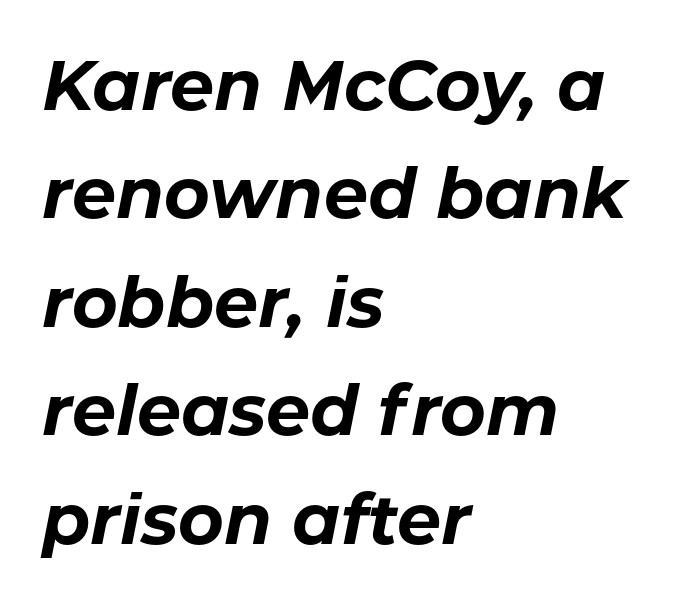
Every row of glyphs begins at an identical x-position on the left. Here the designer chose a conventional face with non-uniform glyph widths. Pretty heavy lettering here — definitely bold. Baseline-to-baseline distance is the conventional proportion of letter height.
